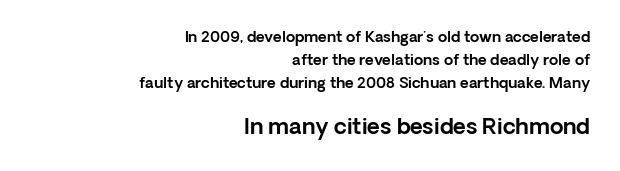
The face used here appears at its bigger size in the lower chunk. The horizontal fit of the characters is conventional and even. Honestly, there is no underline to notice here at all. Designer's note — italics off, roman on. Successive baselines arrive at the customary interval.
